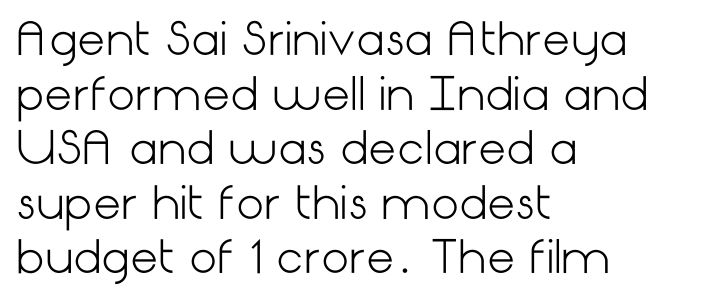
Q: Is the text bold? A: No.
Q: Is the text italic (slanted)? A: No, it is upright.
Q: Is the typeface a serif or a sans-serif typeface? A: Sans-serif.
Q: Is the text underlined? A: No.
Q: How is the paragraph aligned? A: Left-aligned.
Q: Is the spacing between letters normal or unusually wide? A: Normal.
Q: Width (condensed, normal, or wide)? A: Normal.
Q: Stroke contrast? A: Low.
Q: x-height? A: Medium.
